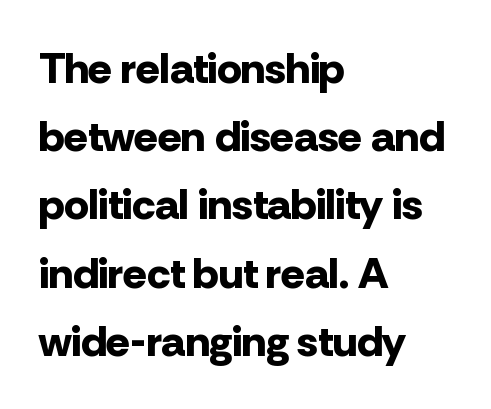
The image shows 44 px bold sans-serif type, upright; set left-aligned, normal line spacing (1.55x), normal letter spacing, not underlined; low stroke contrast and a medium x-height.
